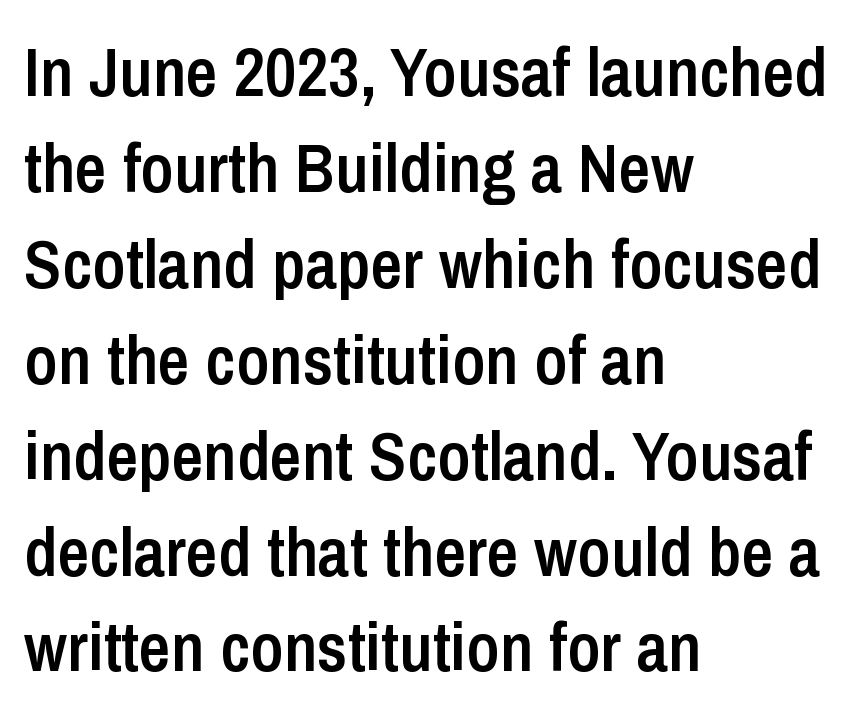
The image shows 69 px semibold, condensed sans-serif type, upright; set left-aligned, normal line spacing (1.39x), normal letter spacing, not underlined; low stroke contrast and a medium x-height.
